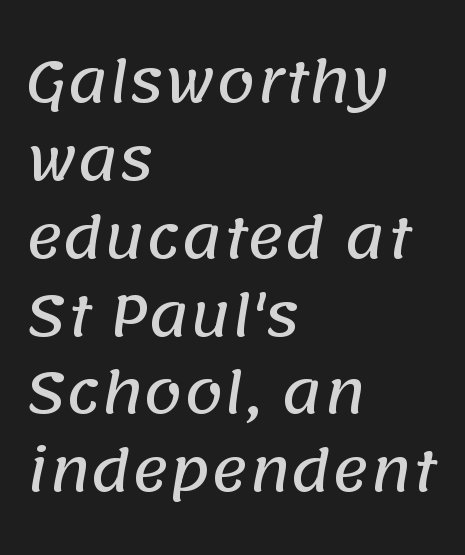
The image shows 56 px sans-serif type; set left-aligned, normal line spacing (1.39x), normal letter spacing, not underlined; low stroke contrast and a large x-height.
